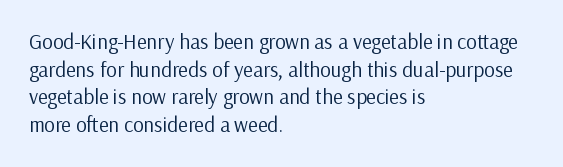
Teacher's note: observe the even left margin — that is flush-left alignment. The line texture is even and compact thanks to regular tracking. The lettering stays uniformly vertical, giving the passage a roman look. The baseline area is clear.
